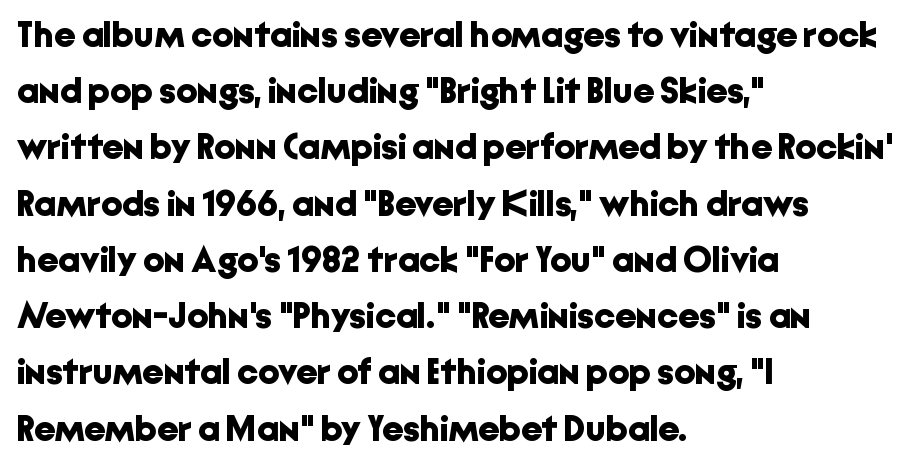
The image shows 37 px bold sans-serif type, upright; set left-aligned, normal line spacing (1.52x), normal letter spacing, not underlined; low stroke contrast and a medium x-height.
